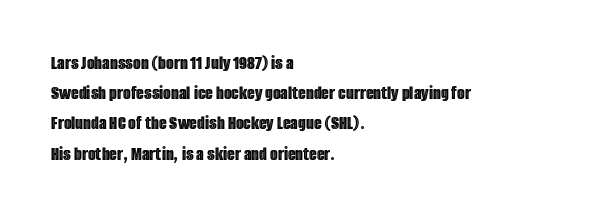
Words float on clear page, feet unadorned. Quick note: not italic, upright. Is there much room between lines? A standard amount, neither cramped nor airy. This sample is left-justified, so line endings fall wherever the words run out. Between one letter and the next there's only the usual sliver of space.
